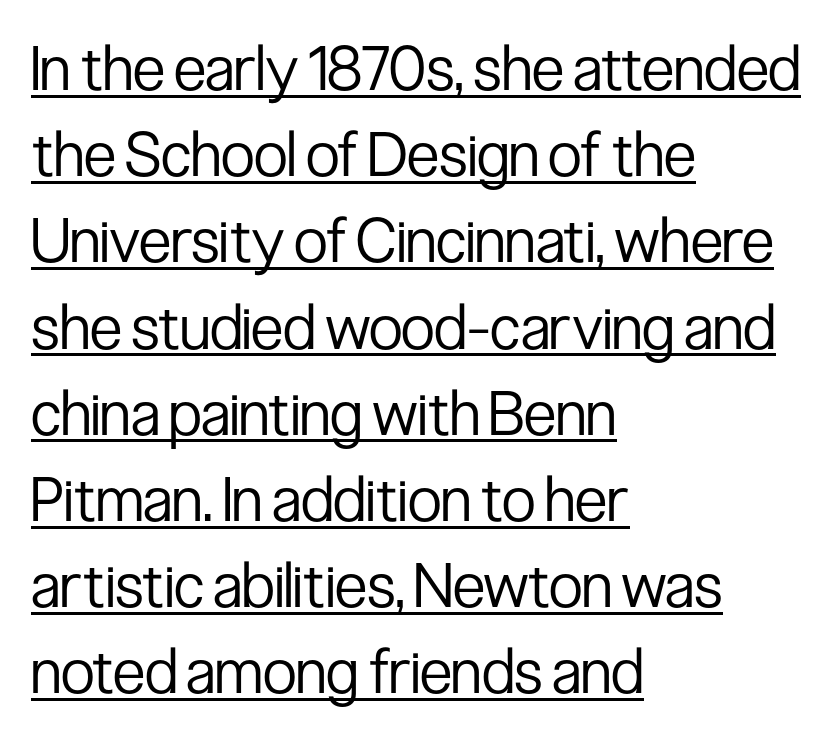
{"serif": "no", "italic": "no", "bold": "no", "weight": "regular", "width": "condensed", "stroke_contrast": "low", "x_height": "medium", "monospaced": "no", "underline": "yes", "align": "left", "line_spacing": "normal", "line_spacing_ratio": 1.39, "letter_spacing": "normal", "letter_spacing_em": 0.0, "glyph_px": 62}
